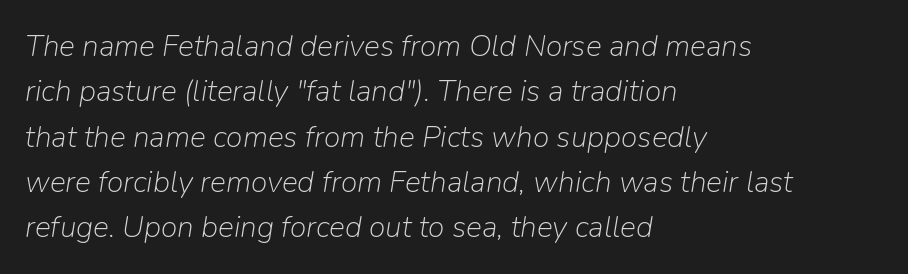
A quiet, ordinary-to-light weight characterises the typeface. A student would call this left alignment; a typographer would say flush left, rag right. Letters rest on an invisible, unmarked baseline. The line texture is even and compact thanks to regular tracking. Vertical spacing — default.
